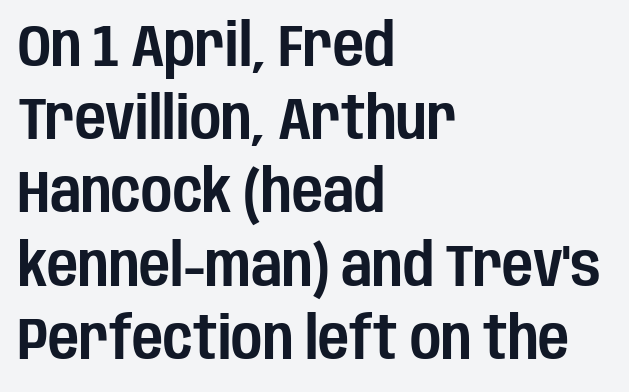
The image shows 60 px condensed sans-serif type, upright; set left-aligned, line spacing 1.22x, normal letter spacing, not underlined; low stroke contrast and a large x-height.
